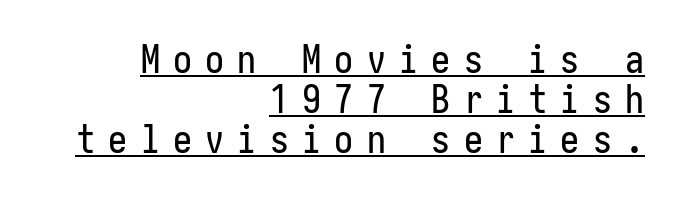
The image shows 38 px condensed sans-serif type, upright; set right-aligned, tight line spacing (1.05x), unusually wide letter spacing (+0.35 em), underlined; low stroke contrast and a medium x-height.
